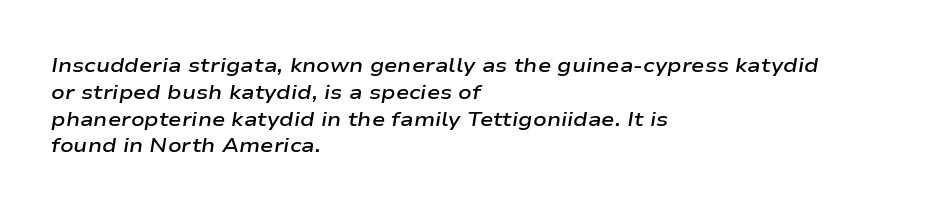
{"italic": "yes", "lean": "right", "slant_degrees": 9, "bold": "semi", "underline": "no", "align": "left", "line_spacing": "normal", "line_spacing_ratio": 1.34, "letter_spacing": "normal", "letter_spacing_em": 0.0, "glyph_px": 20}
